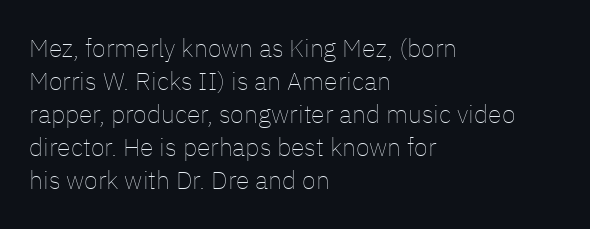
The setting favours the left margin, as ordinary paragraphs usually do. The letters stand upright; this is a roman face. Does the leading feel generous? No, just average. The passage shown has conventional tracking throughout. Each stroke keeps to a modest, everyday thickness or less.
